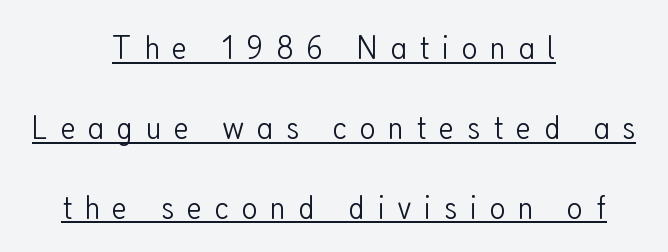
{"serif": "no", "italic": "no", "bold": "no", "weight": "light", "width": "condensed", "stroke_contrast": "low", "x_height": "medium", "monospaced": "no", "underline": "yes", "align": "center", "line_spacing": "loose", "line_spacing_ratio": 2.28, "letter_spacing": "wide", "letter_spacing_em": 0.36, "glyph_px": 35}
